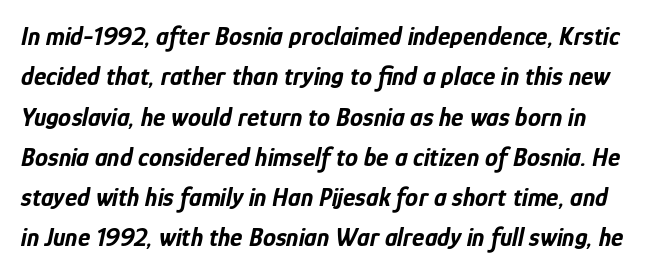
A typesetter would mark this as italic. The line texture is even and compact thanks to regular tracking. Chunky letters — that's bold for sure. Each row of text sits above clean, open space.
